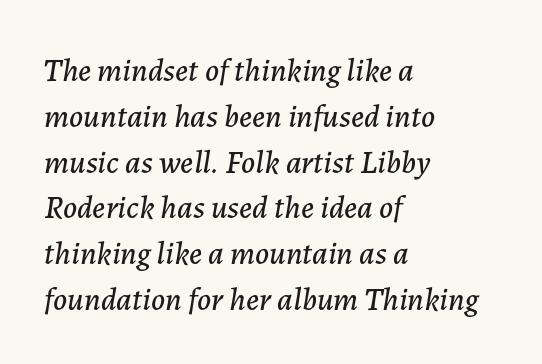
The image shows 32 px text type, italic (leaning right); set left-aligned, normal line spacing (1.43x), normal letter spacing, not underlined; low stroke contrast and a medium x-height.
